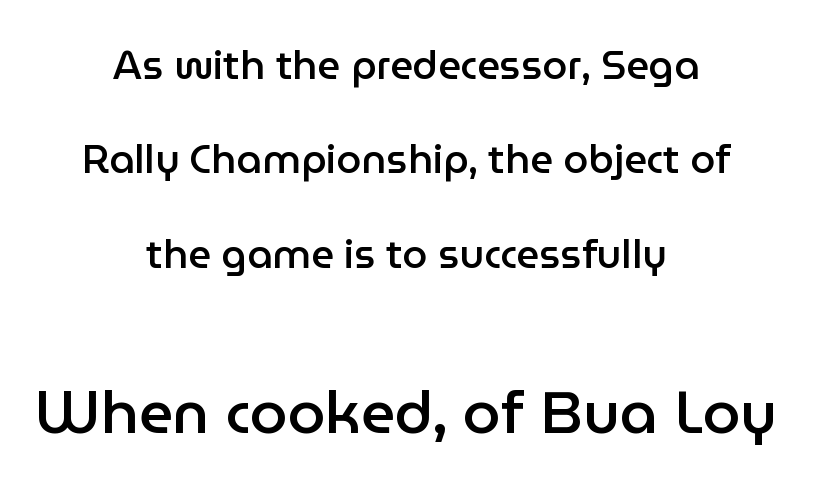
Q: Is the text bold? A: Semi-bold.
Q: Is the text italic (slanted)? A: No, it is upright.
Q: Is the typeface a serif or a sans-serif typeface? A: Sans-serif.
Q: Is the text underlined? A: No.
Q: How is the paragraph aligned? A: Centered.
Q: Is the spacing between letters normal or unusually wide? A: Normal.
Q: Is the spacing between lines tight, normal or loose? A: Loose.
Q: Which block of text is set in a larger size, the first (top) or the second (bottom)? A: The second (bottom) one.
Q: Width (condensed, normal, or wide)? A: Normal.
Q: Stroke contrast? A: Low.
Q: x-height? A: Medium.
Q: Monospaced? A: No.
